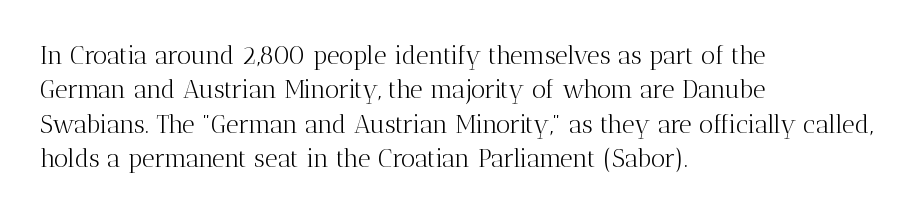
Q: Is the text bold? A: No.
Q: Is the text italic (slanted)? A: No, it is upright.
Q: Is the text underlined? A: No.
Q: How is the paragraph aligned? A: Left-aligned.
Q: Is the spacing between letters normal or unusually wide? A: Normal.
Q: Is the spacing between lines tight, normal or loose? A: Normal.
